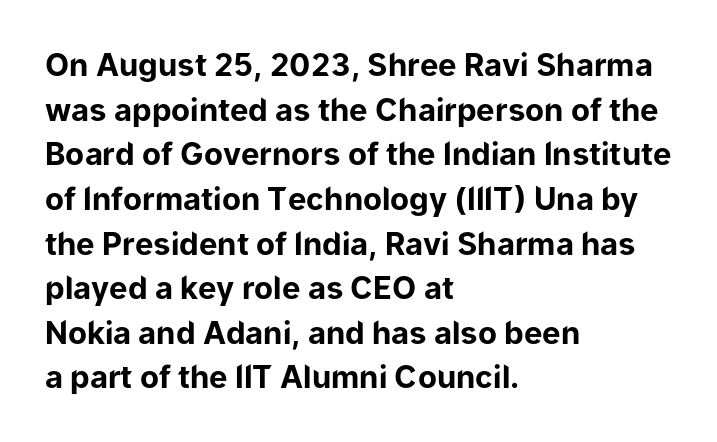
{"serif": "no", "italic": "no", "bold": "yes", "weight": "bold", "width": "normal", "stroke_contrast": "low", "x_height": "medium", "monospaced": "no", "underline": "no", "align": "left", "line_spacing": "normal", "line_spacing_ratio": 1.44, "letter_spacing": "normal", "letter_spacing_em": 0.0, "glyph_px": 31}
